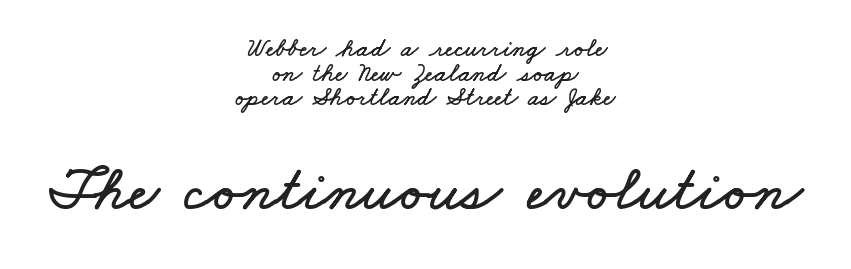
Each line is balanced around a shared central axis. Each word holds together tightly as a unit, with standard inter-letter gaps. The face used here is proportionally spaced, like ordinary book or web type. The space directly below the letters is spotless. Which chunk is bigger? The second one — the bottom block dwarfs the top. A typesetter would call this leading minimal, almost set solid.
